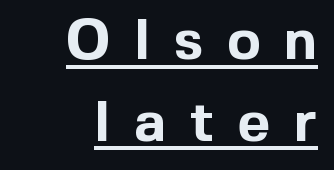
Set as a true bold cut, around the 700 mark. You could only call the tracking loose — the letters float apart. Spacing verdict: proportional, widths tailored to each character. Regarding leading, the lines here are spaced in the standard way.
